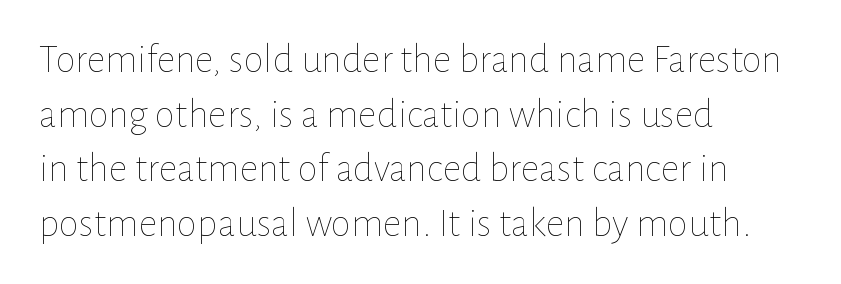
Q: Is the text bold? A: No.
Q: Is the text italic (slanted)? A: No, it is upright.
Q: Is the text underlined? A: No.
Q: How is the paragraph aligned? A: Left-aligned.
Q: Is the spacing between letters normal or unusually wide? A: Normal.
Q: Is the spacing between lines tight, normal or loose? A: Normal.
Q: Width (condensed, normal, or wide)? A: Normal.
Q: Stroke contrast? A: Low.
Q: x-height? A: Medium.
Q: Monospaced? A: No.
